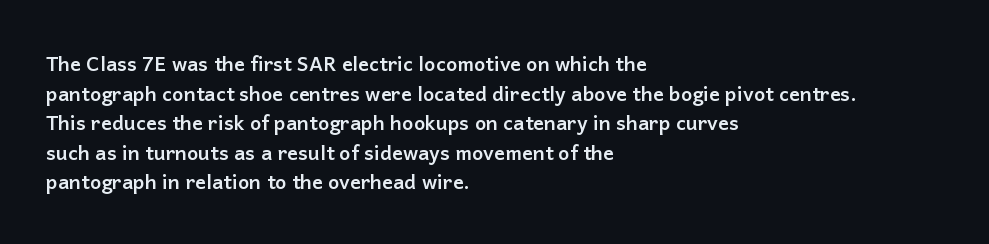
The image shows 20 px bold type, upright; set left-aligned, normal line spacing (1.48x), normal letter spacing, not underlined.
